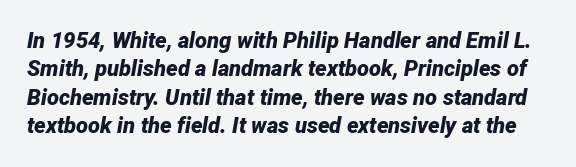
Students, this is bold: see how much ink each stroke carries. The type is set solid horizontally, with unmodified tracking. Observe the lean: these are italic letterforms. Glance below the letters and you will spot only blank space. The block of text has a typical density, with ordinary space between rows.
